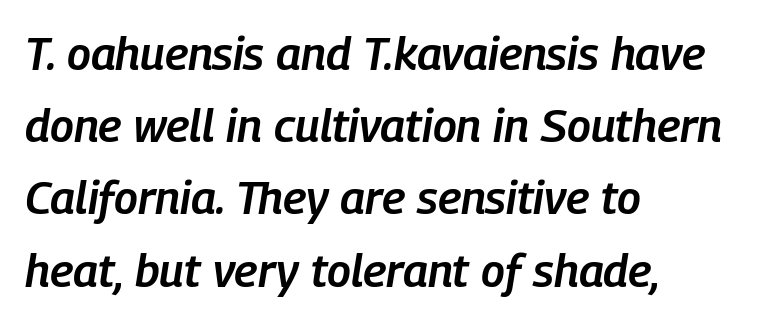
Heft: intermediate — a semibold. The typography opts for an oblique posture over an upright one. Words appear dense and cohesive because spacing is normal. The lines sit at an ordinary, default distance from one another.
